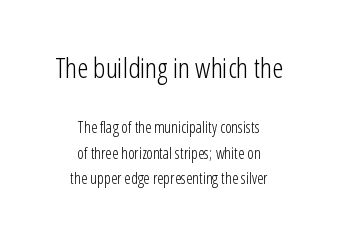
Q: Is the text bold? A: No.
Q: Is the text italic (slanted)? A: No, it is upright.
Q: Is the typeface a serif or a sans-serif typeface? A: Sans-serif.
Q: Is the text underlined? A: No.
Q: How is the paragraph aligned? A: Centered.
Q: Is the spacing between letters normal or unusually wide? A: Normal.
Q: Is the spacing between lines tight, normal or loose? A: Normal.
Q: Which block of text is set in a larger size, the first (top) or the second (bottom)? A: The first (top) one.
Q: Width (condensed, normal, or wide)? A: Condensed.
Q: Stroke contrast? A: Low.
Q: x-height? A: Medium.
Q: Monospaced? A: No.
